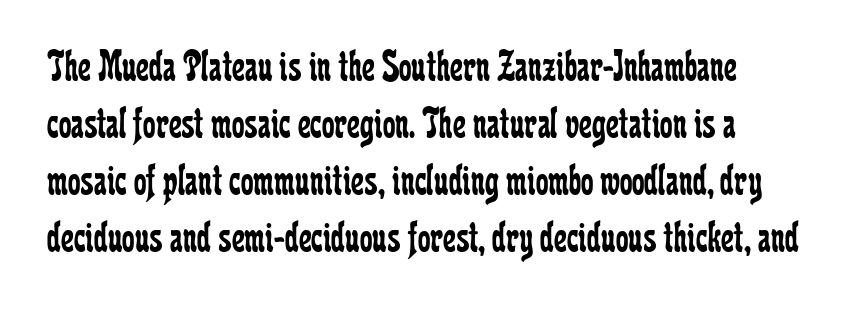
Do the letters lean? They stand straight. Reading down the block, your eye returns to a fixed left position each line. Here the designer chose a conventional face with non-uniform glyph widths. In terms of letterspacing, this is plain default setting.
